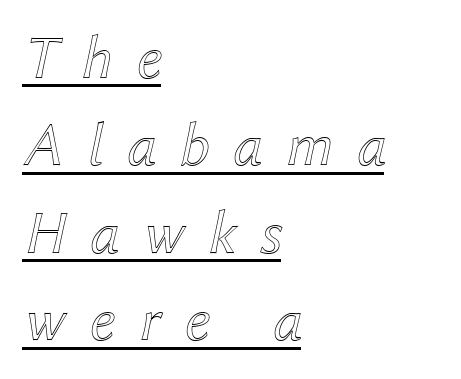
{"italic": "yes", "lean": "right", "slant_degrees": 12, "width": "normal", "x_height": "medium", "monospaced": "no", "underline": "yes", "align": "left", "line_spacing": "normal", "line_spacing_ratio": 1.41, "letter_spacing": "wide", "letter_spacing_em": 0.38, "glyph_px": 62}
